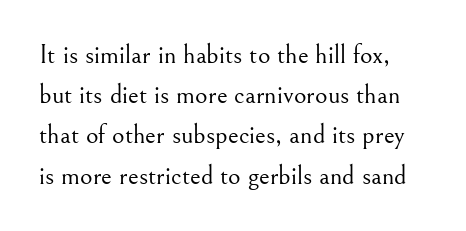
Q: Is the text bold? A: No.
Q: Is the text italic (slanted)? A: No, it is upright.
Q: Is the text underlined? A: No.
Q: Is the spacing between letters normal or unusually wide? A: Normal.
Q: Is the spacing between lines tight, normal or loose? A: Normal.
